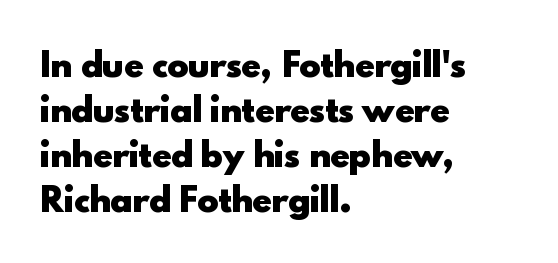
{"serif": "no", "italic": "no", "bold": "yes", "weight": "heavy", "width": "normal", "x_height": "small", "monospaced": "no", "underline": "no", "align": "left", "line_spacing": "normal", "line_spacing_ratio": 1.41, "letter_spacing": "normal", "letter_spacing_em": 0.0, "glyph_px": 32}
